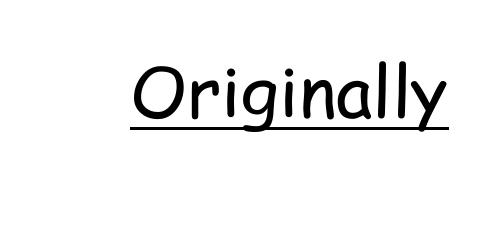
Classification — sans serif. Stroke mass is kept to a normal reading level or below. Spacing verdict: proportional, widths tailored to each character. A rule runs beneath these lines of type. A typesetter would call this zero additional tracking. Is there any slant? The stems are plumb.
